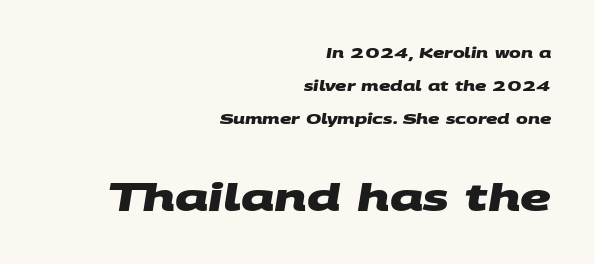
If you measured baseline to baseline, you'd find a long distance. The compositor pushed each line to the right boundary. Weight: bold. Note: no serifs on the glyphs.
